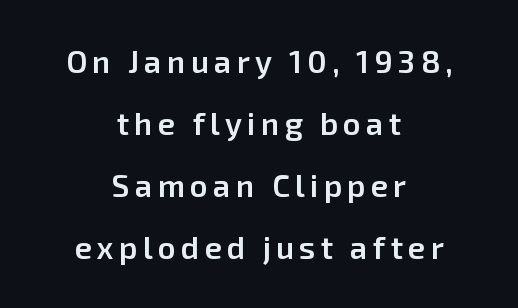
The string is rendered with underlining switched off. A centered setting, common on invitations and titles, is used for this passage. Is this a sans? Yes — the strokes have no serifs. This block would shrink considerably if given ordinary leading; it's expanded now.
